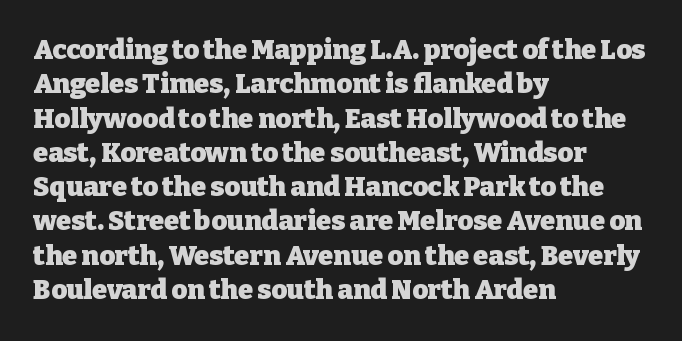
The image shows 27 px bold type, upright; set left-aligned, normal line spacing (1.27x), normal letter spacing, not underlined.
